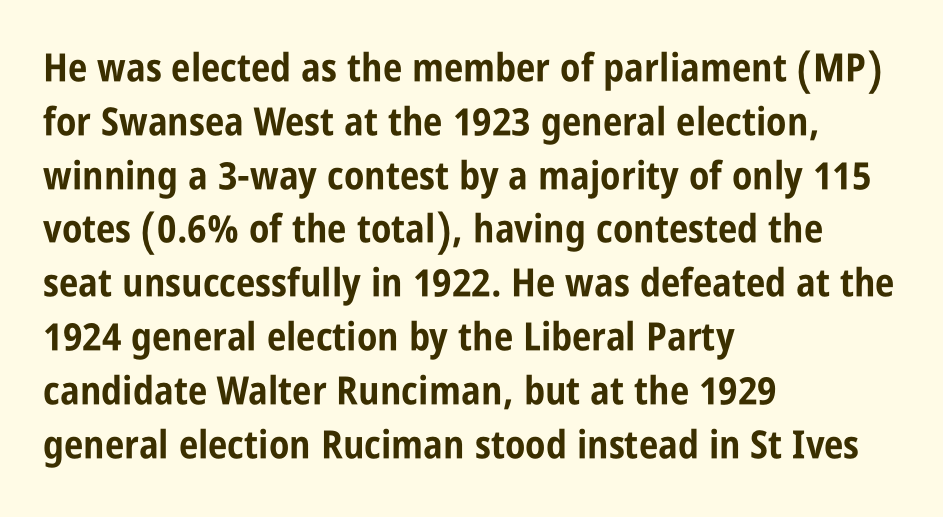
The image shows 39 px bold, condensed sans-serif type, upright; set left-aligned, normal line spacing (1.38x), normal letter spacing, not underlined; low stroke contrast and a large x-height.
